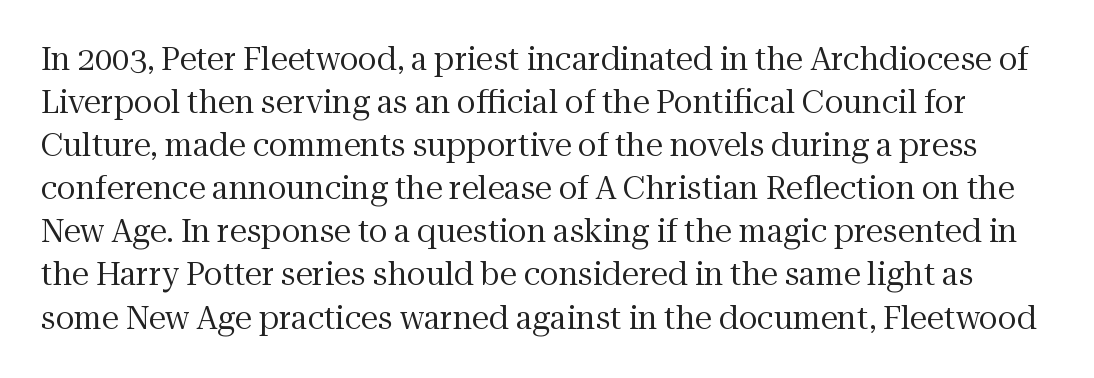
A roman cut, with each character standing at attention. Is this a fixed-width face? No — the glyphs have proportional, varying widths. The font sits on the lighter half of the weight spectrum, regular included. Type without underlining. Is there much room between lines? A standard amount, neither cramped nor airy.
